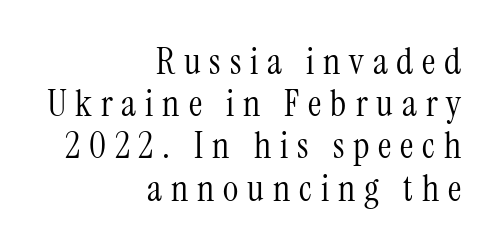
{"serif": "yes", "italic": "no", "bold": "no", "weight": "light", "width": "condensed", "stroke_contrast": "medium", "x_height": "medium", "monospaced": "no", "underline": "no", "align": "right", "line_spacing": "tight", "line_spacing_ratio": 1.14, "letter_spacing": "wide", "letter_spacing_em": 0.24, "glyph_px": 37}
